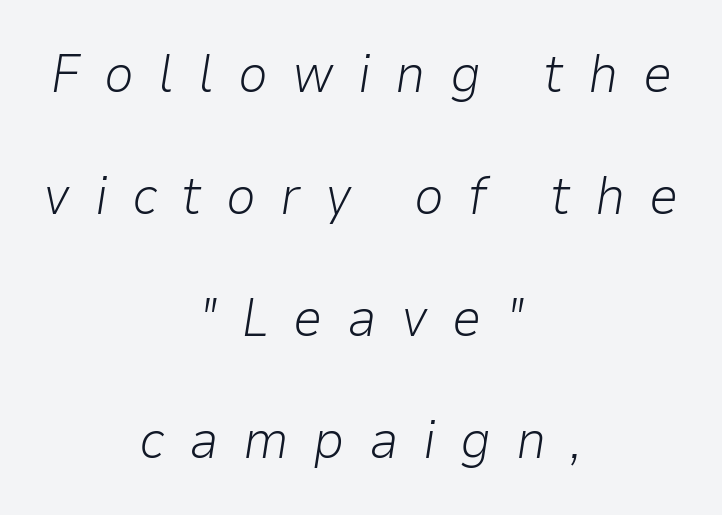
Q: Is the text bold? A: No.
Q: Is the text italic (slanted)? A: Yes, it leans right by about 9 degrees.
Q: Is the text underlined? A: No.
Q: How is the paragraph aligned? A: Centered.
Q: Is the spacing between letters normal or unusually wide? A: Unusually wide.
Q: Is the spacing between lines tight, normal or loose? A: Loose.
Q: Width (condensed, normal, or wide)? A: Normal.
Q: Stroke contrast? A: Low.
Q: x-height? A: Medium.
Q: Monospaced? A: No.
